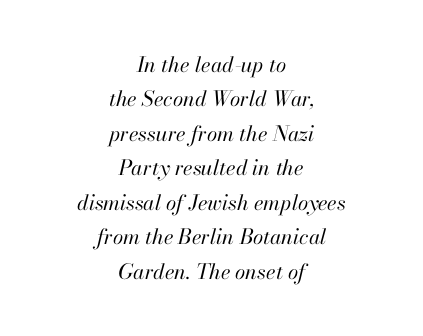
Would a proofreader flag this as italicized? Yes. The tracking reads as untouched default to a designer's eye. Both edges are ragged and mirror each other, which tells us the setting is centered. Plain, unruled lines of type.
